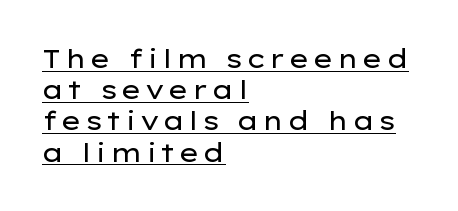
{"italic": "no", "bold": "no", "underline": "yes", "align": "left", "line_spacing_ratio": 1.2, "glyph_px": 26}
